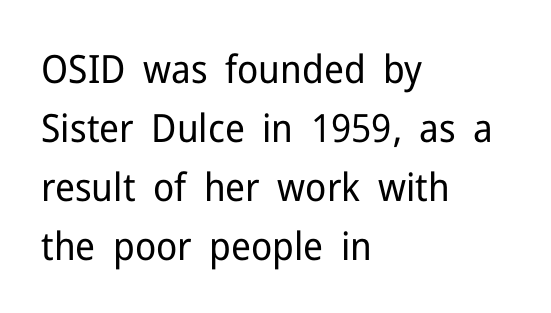
Q: Is the text bold? A: No.
Q: Is the text italic (slanted)? A: No, it is upright.
Q: Is the typeface a serif or a sans-serif typeface? A: Sans-serif.
Q: Is the text underlined? A: No.
Q: How is the paragraph aligned? A: Left-aligned.
Q: Is the spacing between letters normal or unusually wide? A: Normal.
Q: Is the spacing between lines tight, normal or loose? A: Normal.
Q: Width (condensed, normal, or wide)? A: Normal.
Q: Stroke contrast? A: Low.
Q: x-height? A: Medium.
Q: Monospaced? A: No.
